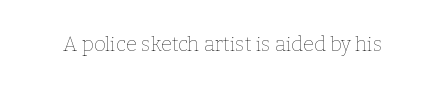
Q: Is the text bold? A: No.
Q: Is the text italic (slanted)? A: No, it is upright.
Q: Is the text underlined? A: No.
Q: Is the spacing between letters normal or unusually wide? A: Normal.
